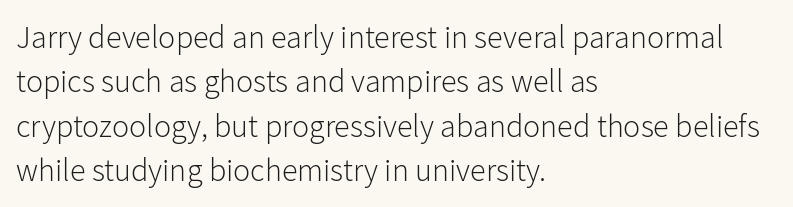
The image shows 32 px light sans-serif type, upright; set left-aligned, normal line spacing (1.39x), normal letter spacing, not underlined; low stroke contrast and a medium x-height.
